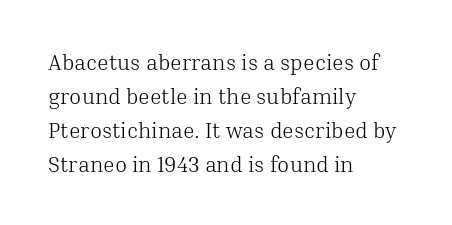
The image shows 22 px text type, upright; set left-aligned, normal line spacing (1.54x), normal letter spacing, not underlined.
